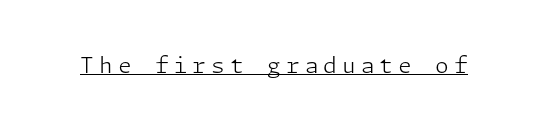
Q: Is the text bold? A: No.
Q: Is the text italic (slanted)? A: No, it is upright.
Q: Is the text underlined? A: Yes.
Q: Is the spacing between letters normal or unusually wide? A: Unusually wide.
